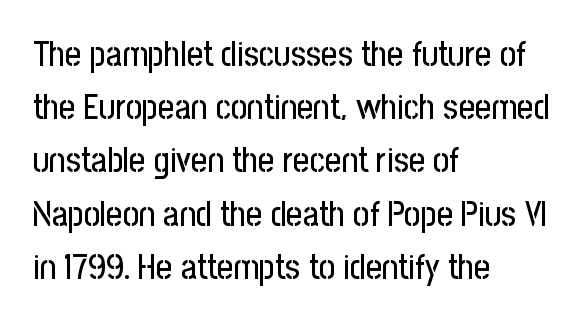
Q: Is the text italic (slanted)? A: No, it is upright.
Q: Is the typeface a serif or a sans-serif typeface? A: Sans-serif.
Q: Is the text underlined? A: No.
Q: How is the paragraph aligned? A: Left-aligned.
Q: Is the spacing between letters normal or unusually wide? A: Normal.
Q: Is the spacing between lines tight, normal or loose? A: Normal.
Q: Width (condensed, normal, or wide)? A: Condensed.
Q: Stroke contrast? A: Low.
Q: x-height? A: Medium.
Q: Monospaced? A: No.
